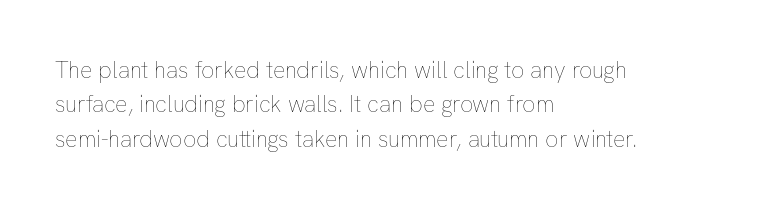
The image shows 23 px text type, upright; set left-aligned, normal line spacing (1.5x), normal letter spacing, not underlined.
